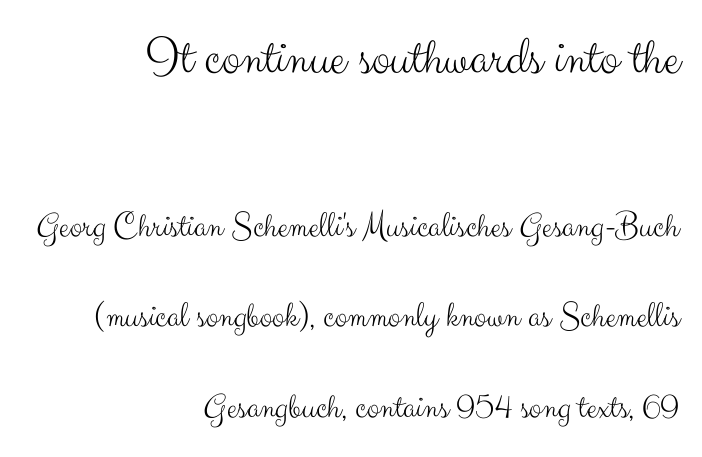
No feet cap the strokes, marking this as sans-serif type. How would I describe the line gaps? Wide and relaxed. This sample has the flowing, uneven cadence of proportional lettering. Rule under the text: the space is simply empty.
